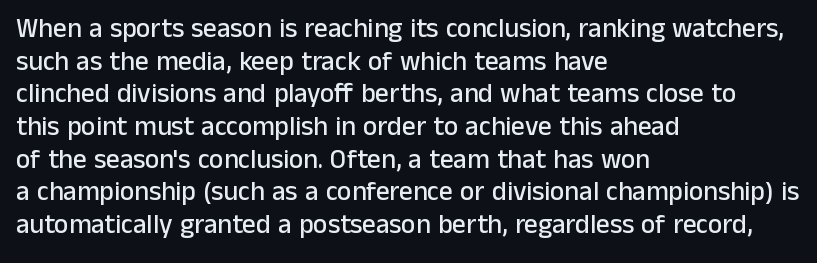
The image shows 27 px text type, upright; set left-aligned, line spacing 1.21x, normal letter spacing, not underlined.
